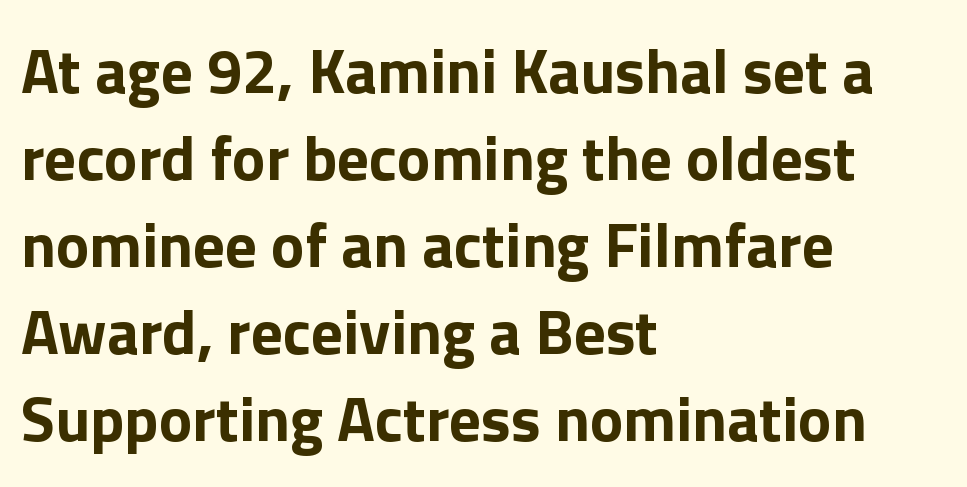
Just letters on the line, the space beneath them empty. The passage shown is typeset with a sans-serif family. Proportional: the letters do not fall into vertical columns. The line texture is even and compact thanks to regular tracking. The text block is weighted toward the left margin, trailing off unevenly rightward. Heavy, bold letterforms.
